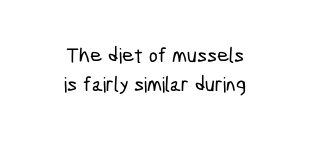
Centered paragraph, ragged on both sides. Observe the ordinary spacing: letters are neighbours, not strangers. Lines of text with bare space underneath. Regarding leading, the lines here are spaced in the standard way.
